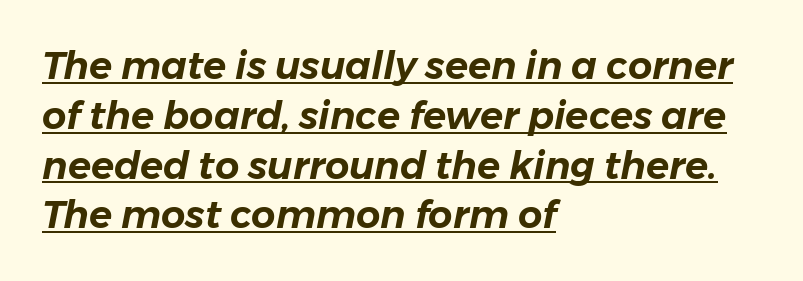
{"italic": "yes", "lean": "right", "slant_degrees": 11, "width": "normal", "stroke_contrast": "low", "x_height": "medium", "monospaced": "no", "underline": "yes", "align": "left", "line_spacing": "normal", "line_spacing_ratio": 1.31, "letter_spacing": "normal", "letter_spacing_em": 0.0, "glyph_px": 38}
